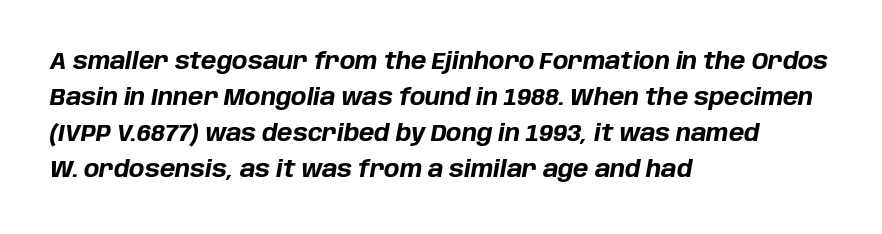
The image shows 23 px bold type, italic (leaning right); set left-aligned, normal line spacing (1.57x), normal letter spacing, not underlined.
